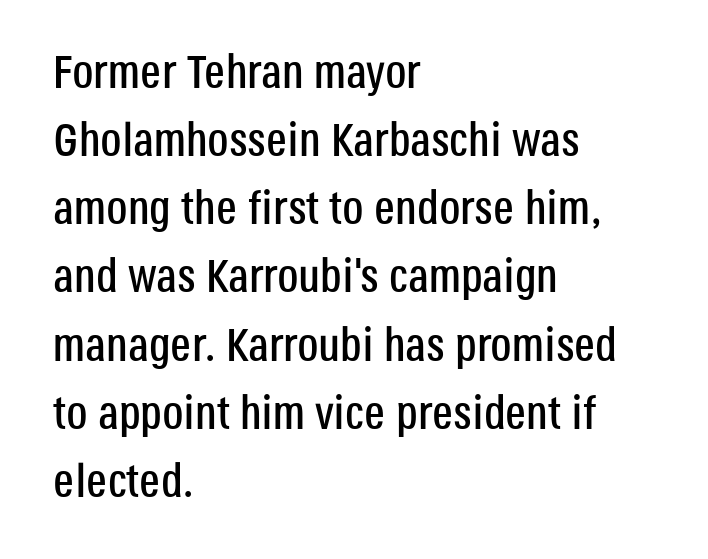
The image shows 47 px condensed sans-serif type, upright; set left-aligned, normal line spacing (1.45x), normal letter spacing, not underlined; low stroke contrast and a large x-height.
